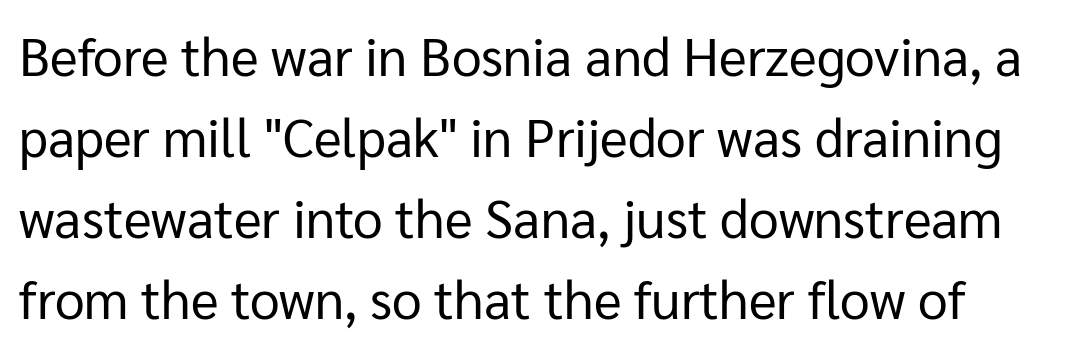
Font category for this specimen: sans-serif. Between one letter and the next there's only the usual sliver of space. On a weight scale, this lands at 450 or below. The passage shown stacks its lines at a standard gap. Any mark beneath the type? The region is blank. Looks like regular typesetting: each glyph gets only the width it needs.
